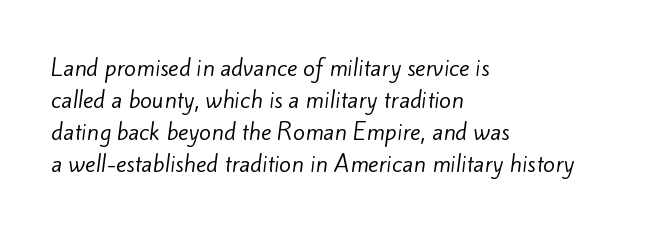
{"bold": "no", "underline": "no", "align": "left", "line_spacing": "normal", "line_spacing_ratio": 1.46, "letter_spacing": "normal", "letter_spacing_em": 0.0, "glyph_px": 22}
